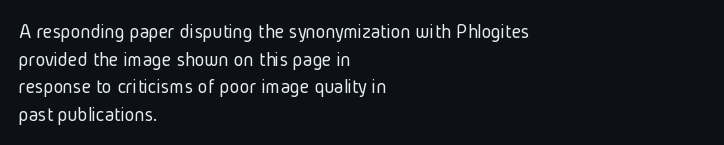
{"italic": "no", "bold": "no", "underline": "no", "align": "left", "line_spacing": "normal", "line_spacing_ratio": 1.31, "letter_spacing": "normal", "letter_spacing_em": 0.0, "glyph_px": 21}
